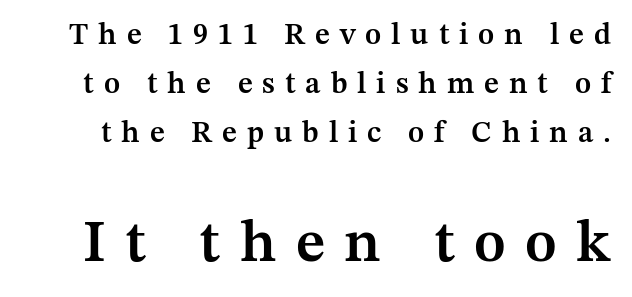
Q: Is the text bold? A: Semi-bold.
Q: Is the text italic (slanted)? A: No, it is upright.
Q: Is the typeface a serif or a sans-serif typeface? A: Serif.
Q: Is the text underlined? A: No.
Q: Is the spacing between letters normal or unusually wide? A: Unusually wide.
Q: Is the spacing between lines tight, normal or loose? A: Normal.
Q: Which block of text is set in a larger size, the first (top) or the second (bottom)? A: The second (bottom) one.
Q: Width (condensed, normal, or wide)? A: Normal.
Q: Stroke contrast? A: Medium.
Q: x-height? A: Medium.
Q: Monospaced? A: No.
